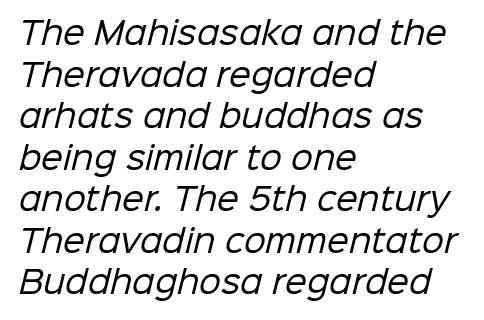
Is the type heavy? It reads as light-to-regular instead. Letters rest on an invisible, unmarked baseline. Default kerning and tracking; the words read as compact shapes. I'd call this a sans setting — the letters go barefoot. Line starts are locked; line ends wander.
